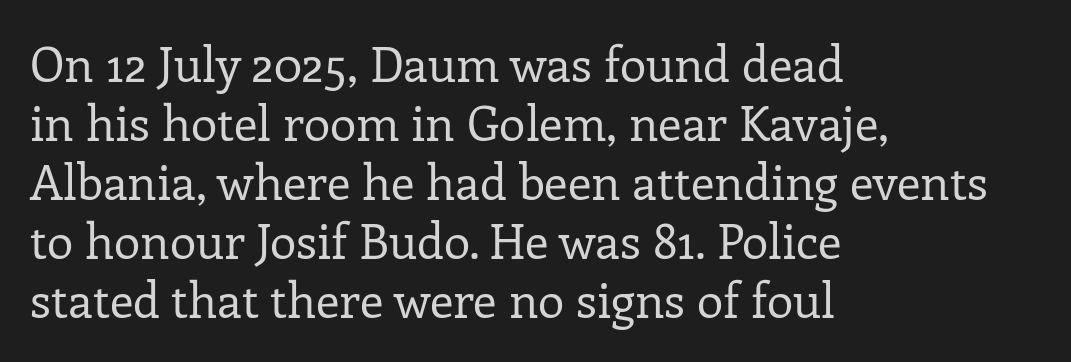
These lines are rendered in a variable-pitch font. The letters sit at their default tracking, neither squeezed nor spread. Does the copy run flush right? No — it runs flush left. The strokes are not fattened; the text isn't bold. Every stem runs plumb, perpendicular to the baseline.
